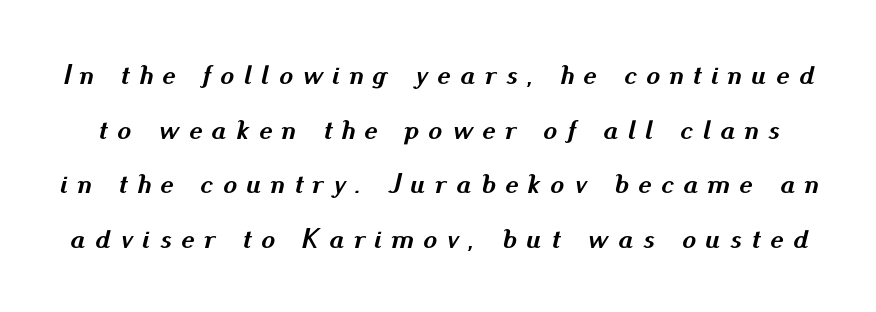
The image shows 28 px semibold type, italic (leaning right); set loose line spacing (1.95x), unusually wide letter spacing (+0.34 em), not underlined; medium stroke contrast and a small x-height.
